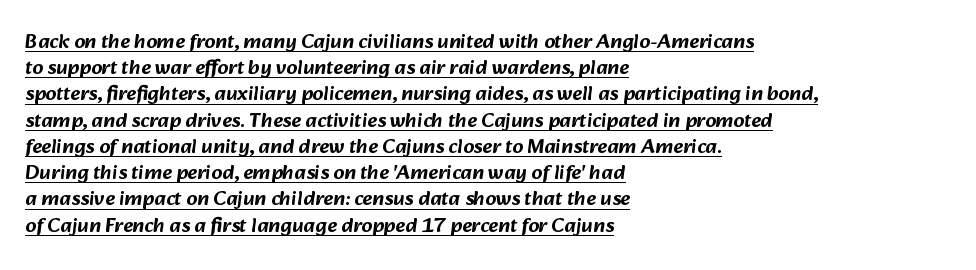
The image shows 21 px text type; set left-aligned, normal line spacing (1.25x), normal letter spacing, underlined.
